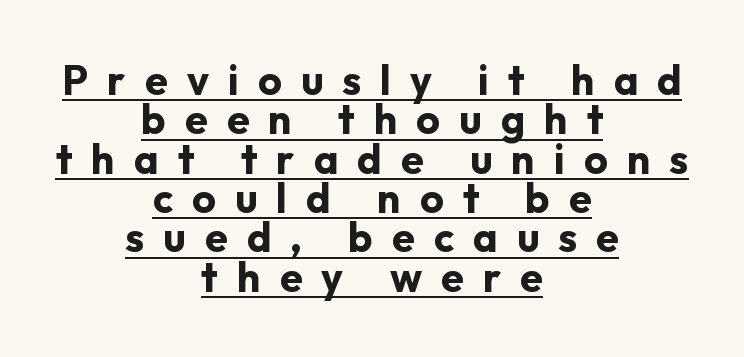
The words here are underlined. The designer dialed line spacing down below the default. Typographic density is high because the face is bold. Posture: upright roman. Nothing sits at the stroke ends, so this counts as sans-serif. Look at the tracking — it's clearly loosened, letters drifting apart.
